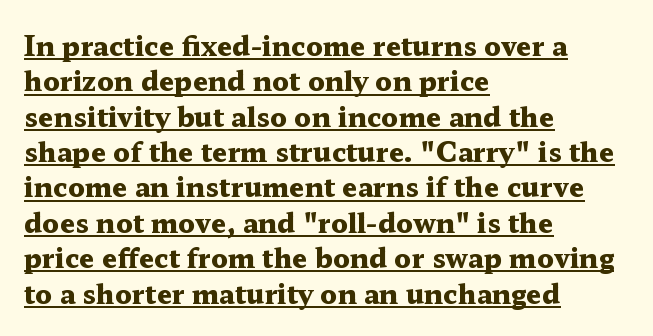
Q: Is the text bold? A: Yes.
Q: Is the text italic (slanted)? A: No, it is upright.
Q: Is the text underlined? A: Yes.
Q: How is the paragraph aligned? A: Left-aligned.
Q: Is the spacing between letters normal or unusually wide? A: Normal.
Q: Is the spacing between lines tight, normal or loose? A: Normal.
